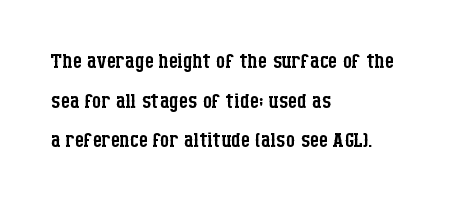
Looks like regular typesetting: each glyph gets only the width it needs. The rag falls on the right side of this text block. This is roman type, the default non-slanted kind. Examine the stroke ends and you'll spot serifs.
